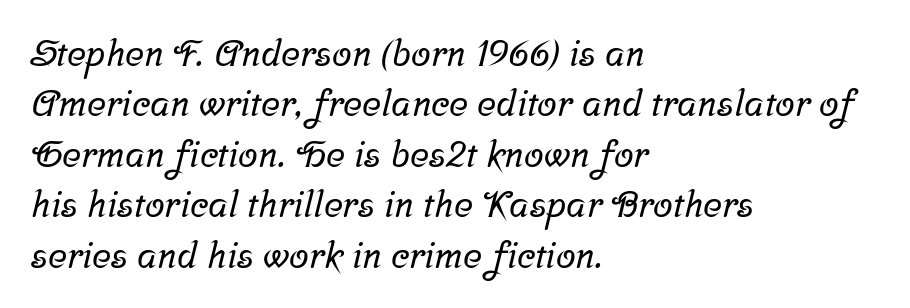
Q: Is the text underlined? A: No.
Q: How is the paragraph aligned? A: Left-aligned.
Q: Is the spacing between letters normal or unusually wide? A: Normal.
Q: Is the spacing between lines tight, normal or loose? A: Normal.
Q: Width (condensed, normal, or wide)? A: Normal.
Q: Stroke contrast? A: Low.
Q: x-height? A: Medium.
Q: Monospaced? A: No.
